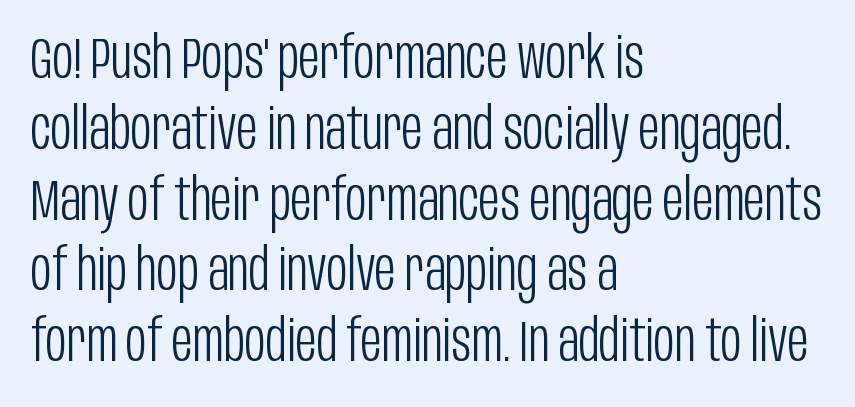
{"serif": "no", "italic": "no", "bold": "no", "weight": "light", "width": "condensed", "stroke_contrast": "low", "x_height": "large", "monospaced": "no", "underline": "no", "align": "left", "line_spacing_ratio": 1.22, "letter_spacing": "normal", "letter_spacing_em": 0.0, "glyph_px": 58}
